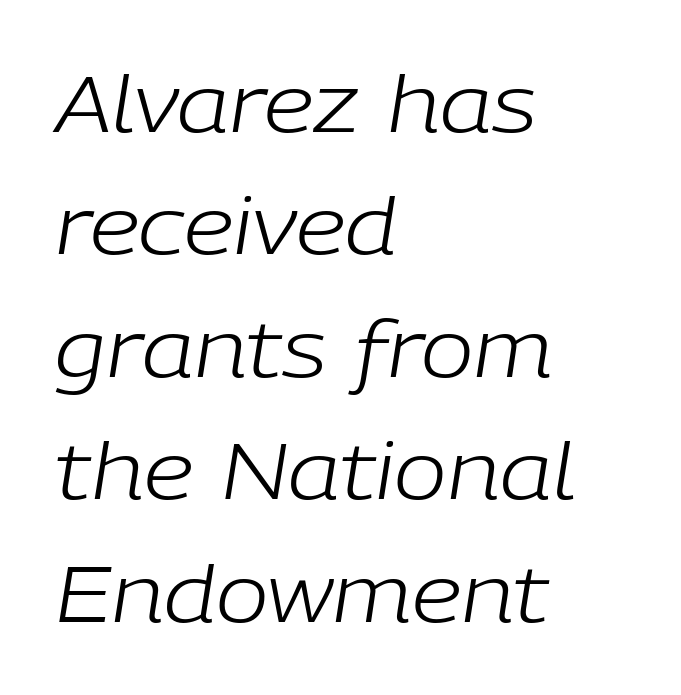
Q: Is the text bold? A: No.
Q: Is the text italic (slanted)? A: Yes, it leans right by about 9 degrees.
Q: Is the text underlined? A: No.
Q: How is the paragraph aligned? A: Left-aligned.
Q: Is the spacing between letters normal or unusually wide? A: Normal.
Q: Is the spacing between lines tight, normal or loose? A: Normal.
Q: Width (condensed, normal, or wide)? A: Normal.
Q: Stroke contrast? A: Low.
Q: x-height? A: Medium.
Q: Monospaced? A: No.
